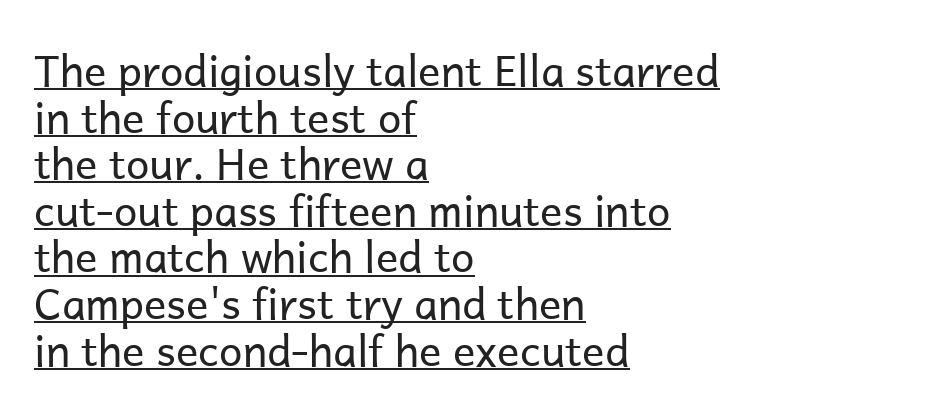
Q: Is the text bold? A: No.
Q: Is the text italic (slanted)? A: No, it is upright.
Q: Is the typeface a serif or a sans-serif typeface? A: Sans-serif.
Q: Is the text underlined? A: Yes.
Q: How is the paragraph aligned? A: Left-aligned.
Q: Is the spacing between letters normal or unusually wide? A: Normal.
Q: Is the spacing between lines tight, normal or loose? A: Tight.
Q: Width (condensed, normal, or wide)? A: Normal.
Q: Stroke contrast? A: Low.
Q: x-height? A: Medium.
Q: Monospaced? A: No.
